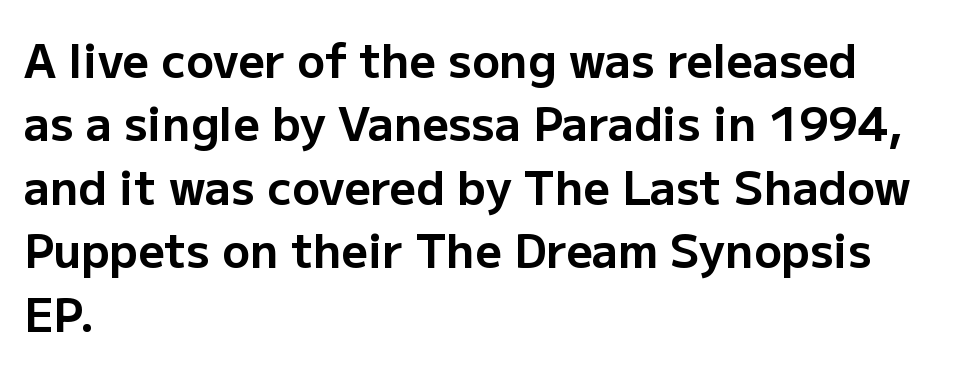
Q: Is the text bold? A: Yes.
Q: Is the text italic (slanted)? A: No, it is upright.
Q: Is the typeface a serif or a sans-serif typeface? A: Sans-serif.
Q: Is the text underlined? A: No.
Q: How is the paragraph aligned? A: Left-aligned.
Q: Is the spacing between letters normal or unusually wide? A: Normal.
Q: Is the spacing between lines tight, normal or loose? A: Normal.
Q: Width (condensed, normal, or wide)? A: Normal.
Q: Stroke contrast? A: Low.
Q: x-height? A: Medium.
Q: Monospaced? A: No.
